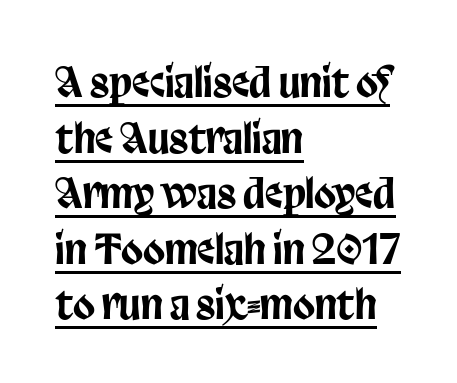
Decoration check: the copy is underlined. The vertical gap from one line to the next is medium. Casual observation: everything's shoved over to the left. This is the regular roman posture of the typeface. Unlike a traditional serif, this face leaves its strokes unadorned. The passage shown is typed in a proportional face where columns would drift.
